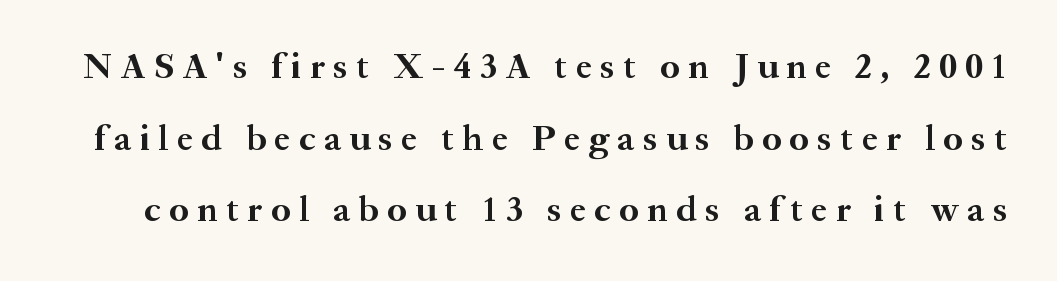
{"serif": "yes", "italic": "no", "bold": "yes", "weight": "semibold", "width": "normal", "stroke_contrast": "medium", "x_height": "small", "monospaced": "no", "underline": "no", "line_spacing": "loose", "line_spacing_ratio": 1.99, "letter_spacing": "wide", "letter_spacing_em": 0.24, "glyph_px": 36}
